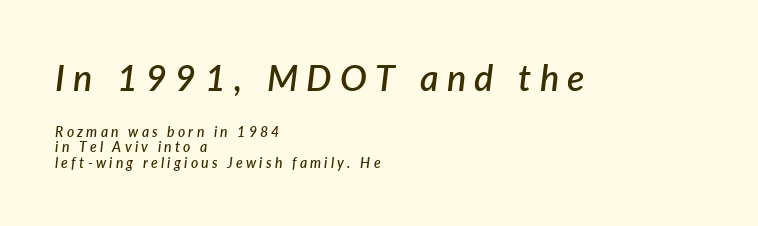
Summary of weight: moderately heavy, a semibold. Tightly led — the rows are bunched. Plain, unruled lines of type. These lines stack with their left ends in a neat column. The passage shown has open, widely tracked lettering throughout.
